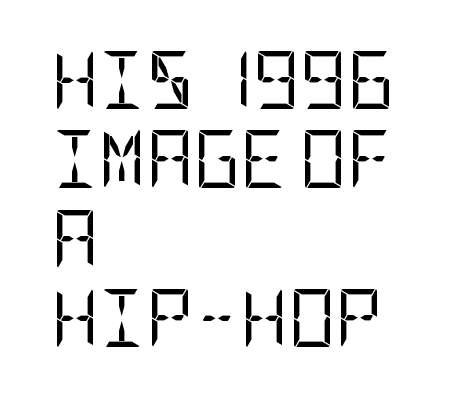
Each word holds together tightly as a unit, with standard inter-letter gaps. Look at the bottom of the vertical strokes: they stop flat, with no serifs. These lines were composed using upright roman letters. Summary of vertical rhythm: regular, with standard interline spacing.
